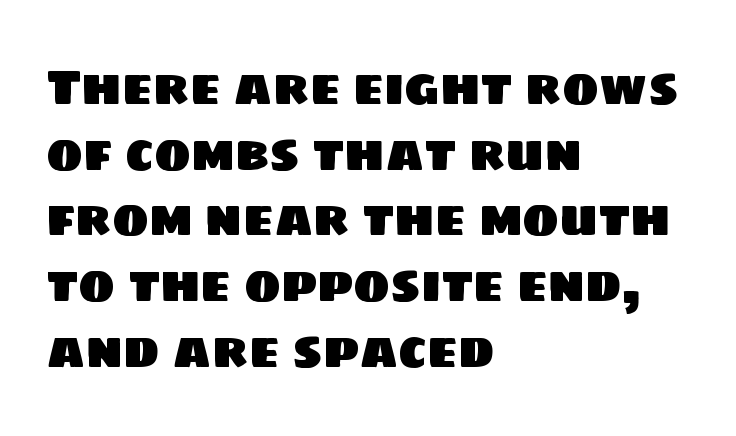
The space between consecutive lines is moderate. The passage shown is typed in a proportional face where columns would drift. The horizontal fit of the characters is conventional and even. Has an underline been added? It has not. Examine the stroke ends and you'll find no serifs.
